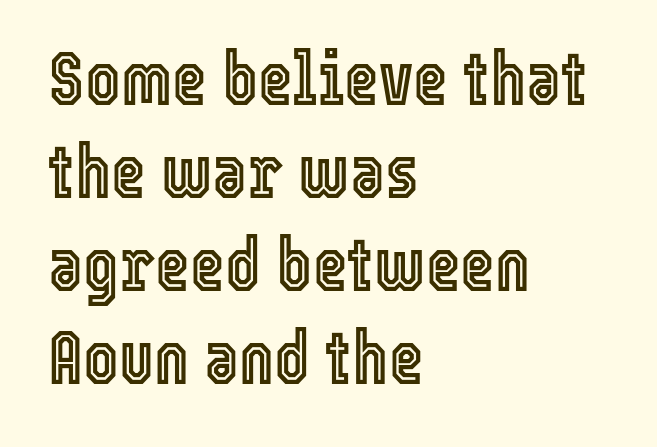
The image shows 75 px condensed type, upright; set left-aligned, line spacing 1.24x, normal letter spacing, not underlined; a medium x-height.
